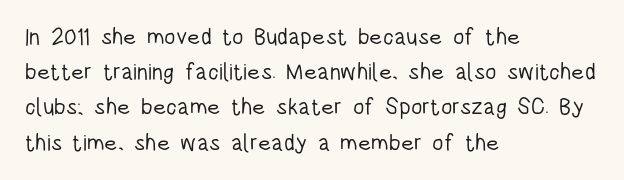
Q: Is the text bold? A: No.
Q: Is the text italic (slanted)? A: No, it is upright.
Q: Is the text underlined? A: No.
Q: How is the paragraph aligned? A: Left-aligned.
Q: Is the spacing between letters normal or unusually wide? A: Normal.
Q: Is the spacing between lines tight, normal or loose? A: Normal.
